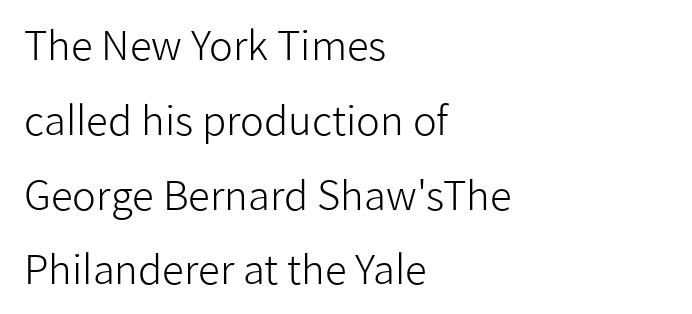
The image shows 40 px light sans-serif type, upright; set left-aligned, line spacing 1.87x, normal letter spacing, not underlined; low stroke contrast and a medium x-height.
